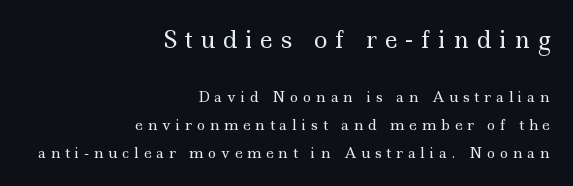
These lines stack with their right ends in a neat column. Do the letters lean? They stand straight. The initial chunk of copy outweighs the following chunk in type size. Display-style spreading of the glyphs; the letterfit is very open. Is the type heavy? It reads as light-to-regular instead. Just letters on the line, the space beneath them empty.
